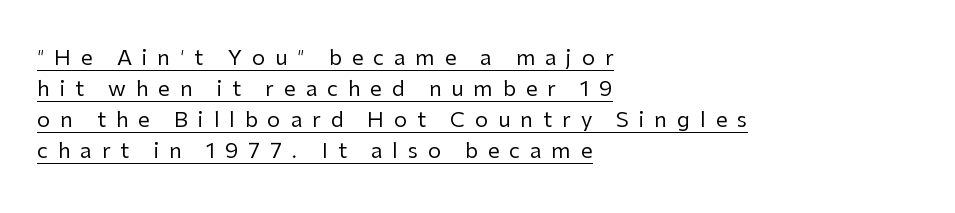
{"italic": "no", "bold": "no", "underline": "yes", "align": "left", "line_spacing": "normal", "line_spacing_ratio": 1.48, "letter_spacing": "wide", "letter_spacing_em": 0.47, "glyph_px": 21}
